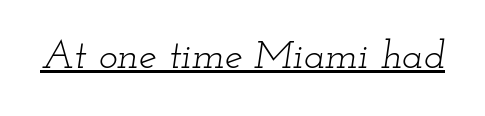
{"serif": "yes", "italic": "yes", "lean": "right", "slant_degrees": 12, "bold": "no", "weight": "light", "width": "wide", "stroke_contrast": "low", "x_height": "small", "monospaced": "no", "underline": "yes", "letter_spacing": "normal", "letter_spacing_em": 0.0, "glyph_px": 40}
